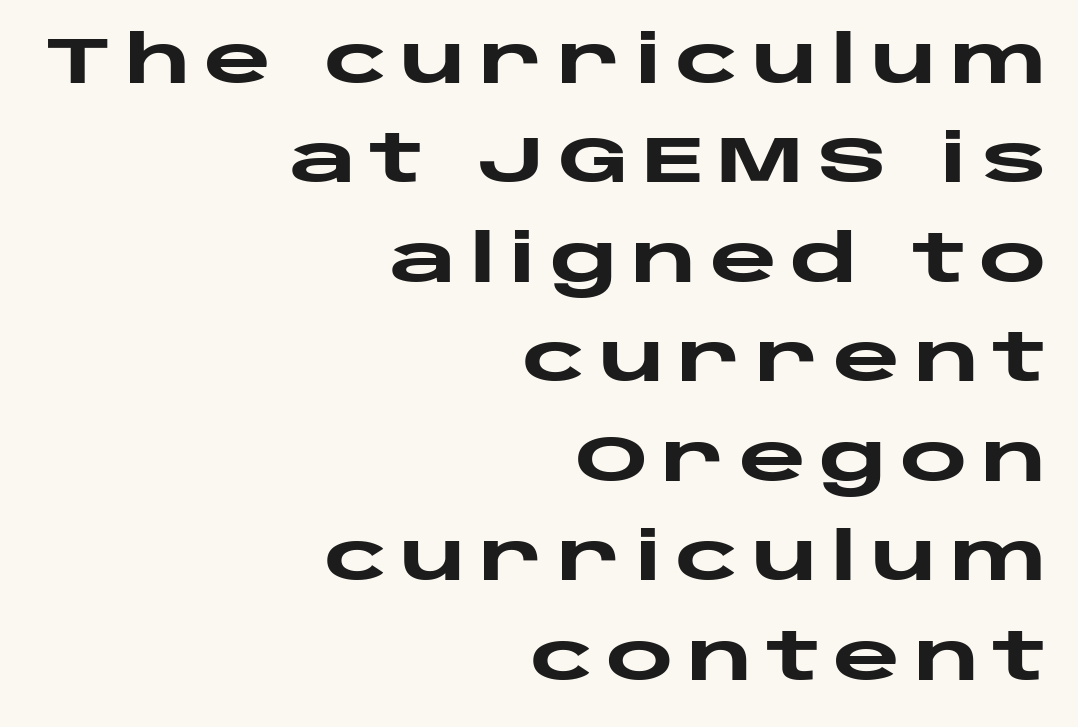
The image shows 65 px heavy, wide sans-serif type, upright; set right-aligned, normal line spacing (1.53x), unusually wide letter spacing (+0.2 em), not underlined; low stroke contrast and a large x-height.
